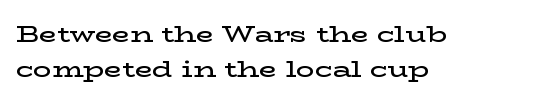
{"italic": "no", "bold": "semi", "underline": "no", "align": "left", "line_spacing": "normal", "line_spacing_ratio": 1.54, "letter_spacing": "normal", "letter_spacing_em": 0.0, "glyph_px": 23}
